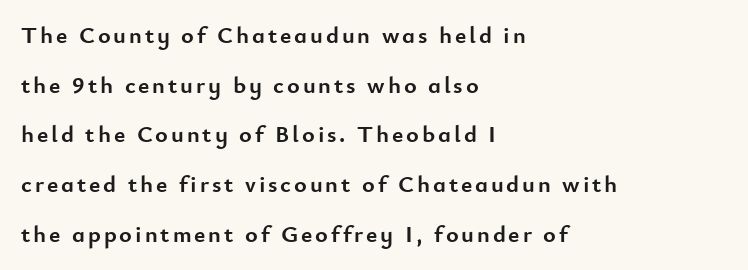
Q: Is the text bold? A: Yes.
Q: Is the text italic (slanted)? A: No, it is upright.
Q: Is the text underlined? A: No.
Q: How is the paragraph aligned? A: Left-aligned.
Q: Is the spacing between lines tight, normal or loose? A: Loose.
